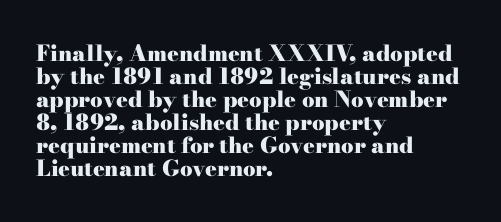
The image shows 22 px bold type, upright; set left-aligned, tight line spacing (1.05x), normal letter spacing, not underlined.
